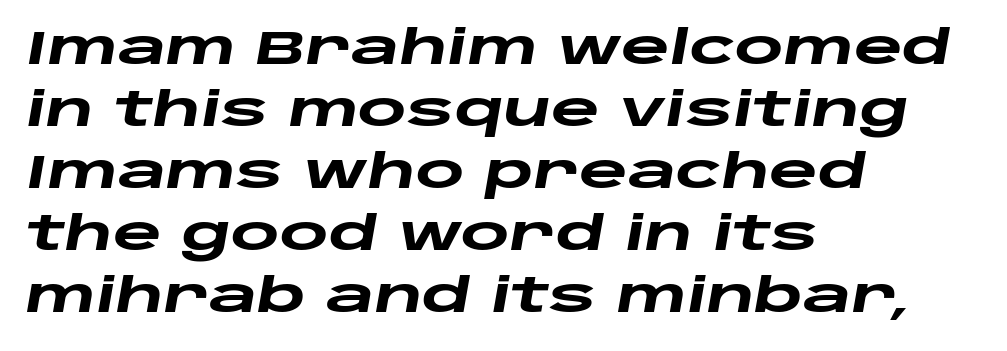
Left-aligned paragraph, ragged on the right. Is this a fixed-width face? No — the glyphs have proportional, varying widths. The passage shown is emphatically bold. Inter-character spacing is left at the font's built-in metrics. Line spacing here is normal.
